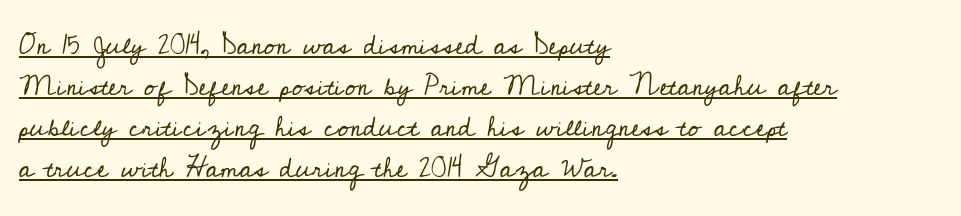
The image shows 28 px regular-weight serif type; set left-aligned, normal line spacing (1.47x), normal letter spacing, underlined; low stroke contrast and a small x-height.
